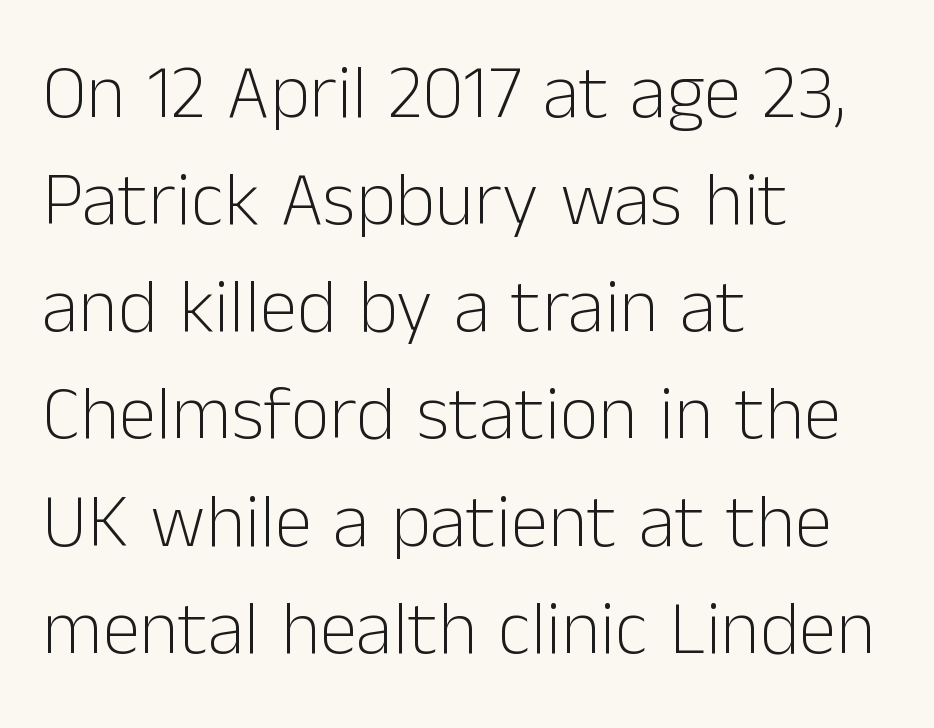
Posture: straight, roman, zero tilt. This is not heavy type; no bold has been used. The font family rendered here belongs to the sans-serif group. What's the leading like? Ordinary, nothing unusual. Nobody touched the tracking dial on this one.
